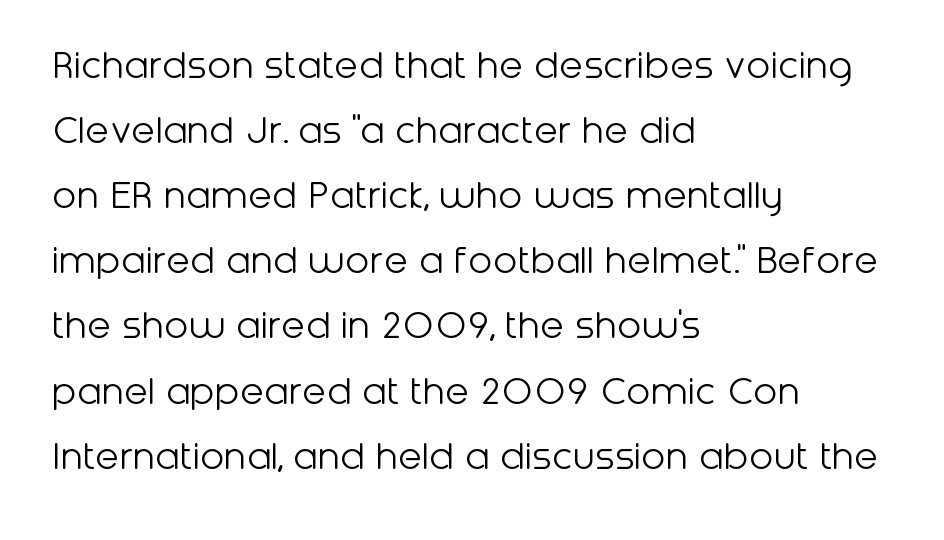
{"serif": "no", "italic": "no", "bold": "no", "weight": "light", "width": "normal", "stroke_contrast": "low", "x_height": "medium", "monospaced": "no", "underline": "no", "align": "left", "line_spacing": "normal", "line_spacing_ratio": 1.48, "letter_spacing": "normal", "letter_spacing_em": 0.0, "glyph_px": 44}
